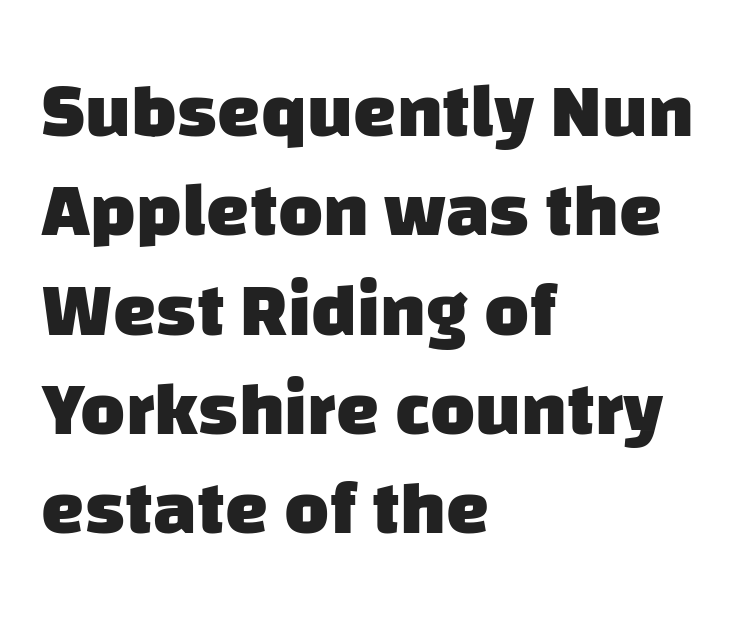
The text block is weighted toward the left margin, trailing off unevenly rightward. Thick stems and heavy bowls — unmistakably bold. Examine the stroke ends and you'll find no serifs. A typesetter would call this leading conventional body-copy spacing. Each word holds together tightly as a unit, with standard inter-letter gaps. Note the varied advance widths — an 'i' is clearly narrower than an 'm'.
